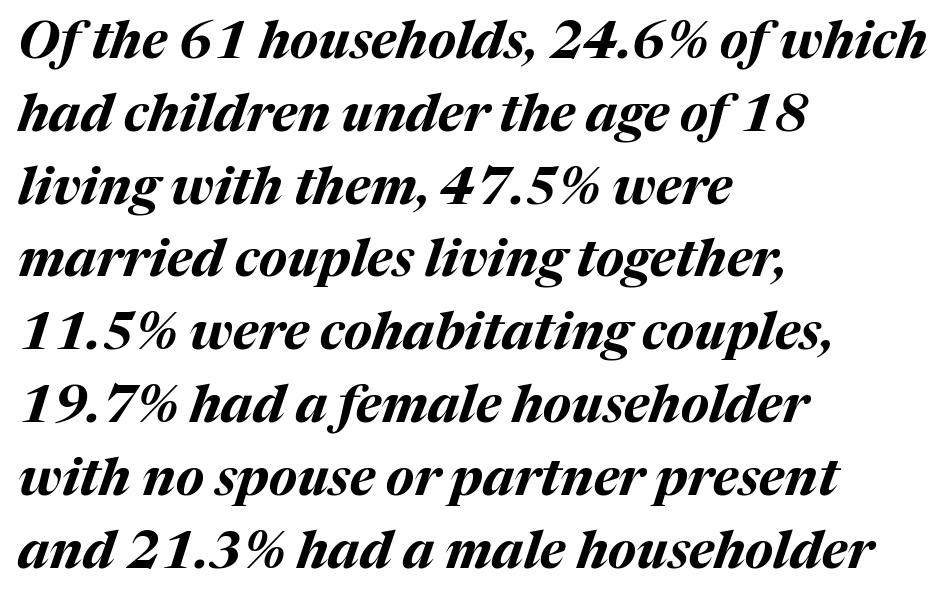
Q: Is the text bold? A: Yes.
Q: Is the text italic (slanted)? A: Yes, it leans right by about 17 degrees.
Q: Is the text underlined? A: No.
Q: How is the paragraph aligned? A: Left-aligned.
Q: Is the spacing between letters normal or unusually wide? A: Normal.
Q: Is the spacing between lines tight, normal or loose? A: Normal.
Q: Width (condensed, normal, or wide)? A: Normal.
Q: Stroke contrast? A: Medium.
Q: x-height? A: Medium.
Q: Monospaced? A: No.
